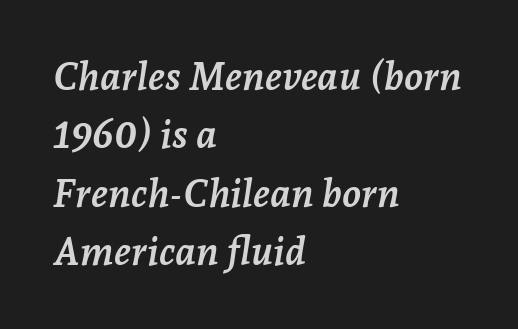
{"serif": "yes", "italic": "yes", "lean": "right", "slant_degrees": 7, "bold": "yes", "weight": "semibold", "width": "normal", "stroke_contrast": "low", "x_height": "medium", "monospaced": "no", "underline": "no", "align": "left", "line_spacing": "normal", "line_spacing_ratio": 1.5, "letter_spacing": "normal", "letter_spacing_em": 0.0, "glyph_px": 39}
